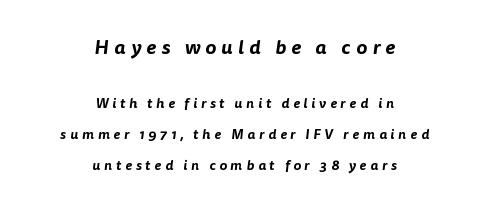
{"underline": "no", "align": "center", "line_spacing": "loose", "line_spacing_ratio": 2.21, "letter_spacing": "wide", "letter_spacing_em": 0.27, "larger_block": "first", "size_ratio": 1.43, "glyph_px": 20}
